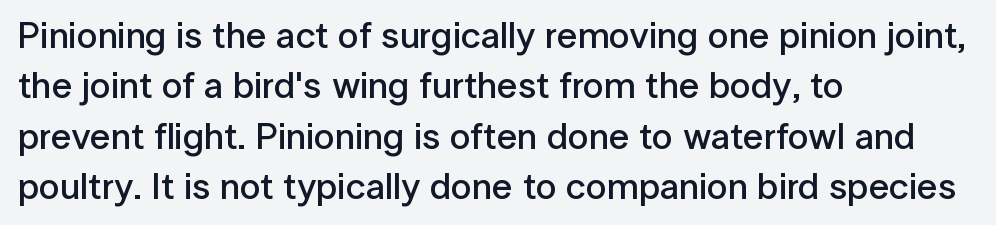
Q: Is the text bold? A: Semi-bold.
Q: Is the text italic (slanted)? A: No, it is upright.
Q: Is the typeface a serif or a sans-serif typeface? A: Sans-serif.
Q: Is the text underlined? A: No.
Q: How is the paragraph aligned? A: Left-aligned.
Q: Is the spacing between letters normal or unusually wide? A: Normal.
Q: Is the spacing between lines tight, normal or loose? A: Normal.
Q: Width (condensed, normal, or wide)? A: Normal.
Q: Stroke contrast? A: Low.
Q: x-height? A: Medium.
Q: Monospaced? A: No.
